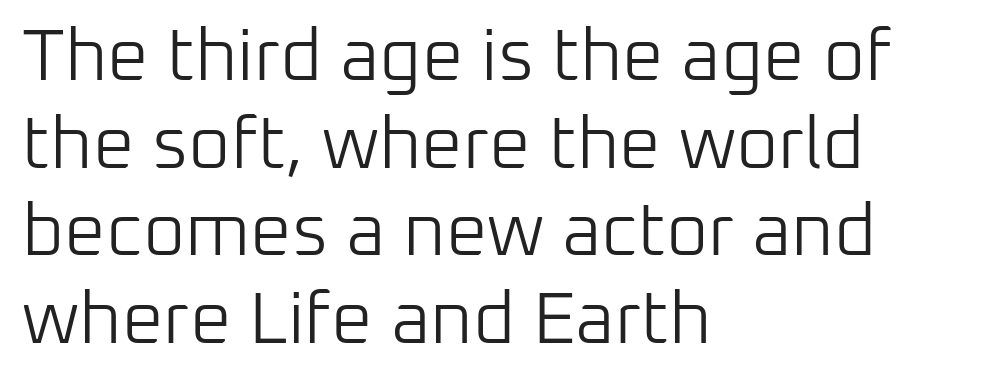
The image shows 73 px light sans-serif type, upright; set left-aligned, line spacing 1.2x, normal letter spacing, not underlined; low stroke contrast and a medium x-height.
